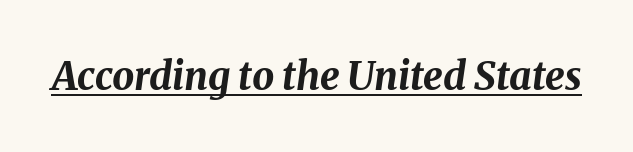
The image shows 39 px bold type, italic (leaning right); set normal letter spacing, underlined; medium stroke contrast and a medium x-height.
